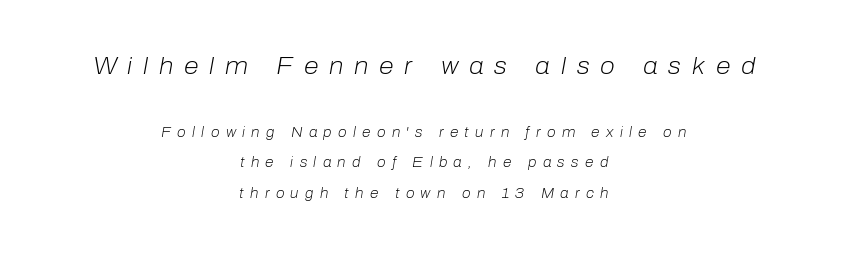
In terms of posture, this sample is oblique. In terms of leading, this rendering errs on the spacious side. The paragraph shown floats in the horizontal middle. Look at the glyph heights: the upper group is clearly the bigger setting. These glyphs show unthickened strokes, regular width or finer.
